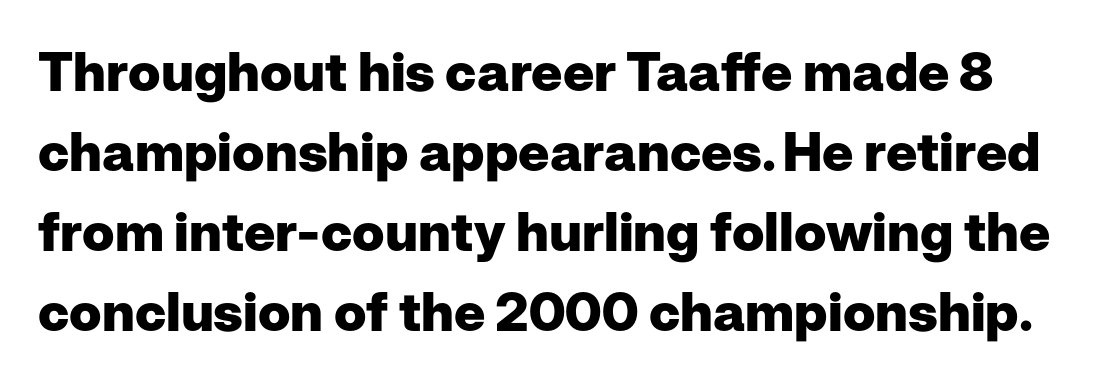
{"serif": "no", "italic": "no", "bold": "yes", "weight": "heavy", "width": "normal", "stroke_contrast": "low", "x_height": "medium", "monospaced": "no", "underline": "no", "line_spacing": "normal", "line_spacing_ratio": 1.48, "letter_spacing": "normal", "letter_spacing_em": 0.0, "glyph_px": 54}
